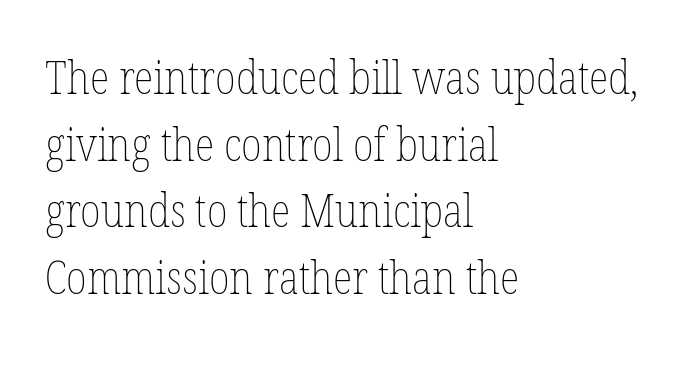
Q: Is the text bold? A: No.
Q: Is the text italic (slanted)? A: No, it is upright.
Q: Is the text underlined? A: No.
Q: How is the paragraph aligned? A: Left-aligned.
Q: Is the spacing between letters normal or unusually wide? A: Normal.
Q: Is the spacing between lines tight, normal or loose? A: Normal.
Q: Width (condensed, normal, or wide)? A: Condensed.
Q: Stroke contrast? A: Low.
Q: x-height? A: Medium.
Q: Monospaced? A: No.
